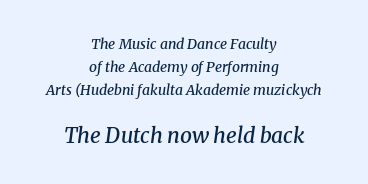
{"italic": "yes", "lean": "right", "slant_degrees": 8, "bold": "semi", "underline": "no", "align": "center", "line_spacing": "normal", "line_spacing_ratio": 1.66, "letter_spacing": "normal", "letter_spacing_em": 0.0, "larger_block": "second", "size_ratio": 1.5, "glyph_px": 21}
